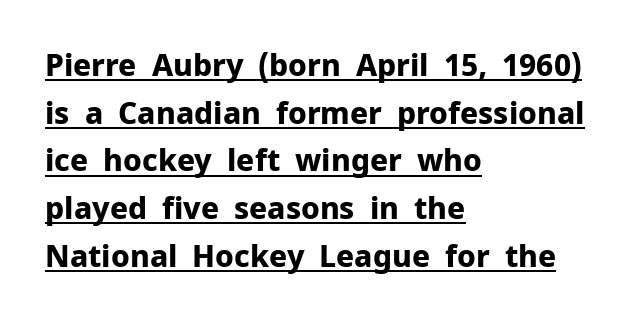
The image shows 30 px bold sans-serif type, upright; set left-aligned, normal line spacing (1.59x), normal letter spacing, underlined; low stroke contrast and a medium x-height.
